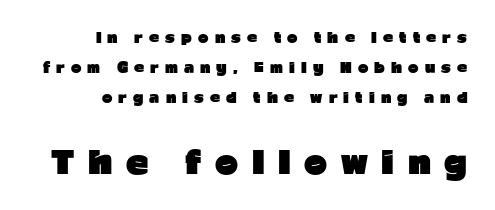
The image shows 31 px heavy sans-serif type, upright; set right-aligned, loose line spacing (2.14x), unusually wide letter spacing (+0.44 em), not underlined; the second (bottom) block is 2.21x larger; low stroke contrast and a medium x-height.
